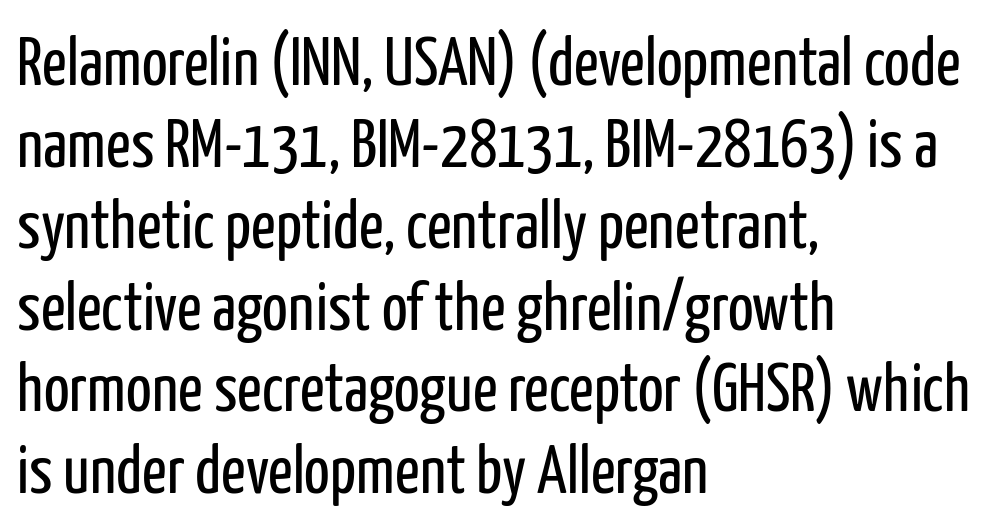
The image shows 68 px regular-weight, condensed sans-serif type, upright; set left-aligned, line spacing 1.2x, normal letter spacing, not underlined; low stroke contrast and a medium x-height.
